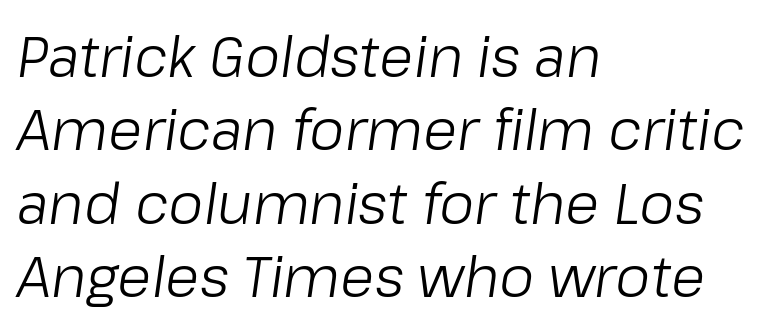
{"italic": "yes", "lean": "right", "slant_degrees": 8, "bold": "no", "weight": "light", "width": "normal", "stroke_contrast": "low", "x_height": "medium", "monospaced": "no", "underline": "no", "align": "left", "line_spacing": "normal", "line_spacing_ratio": 1.31, "letter_spacing": "normal", "letter_spacing_em": 0.0, "glyph_px": 56}
